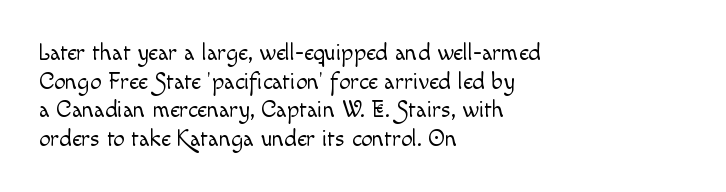
Beneath every word, the page is bare. On a weight scale, this lands at 450 or below. Look at the tracking — it's just the regular setting, nothing added. The typesetter chose a ragged-right arrangement here. Upright lettering throughout.
